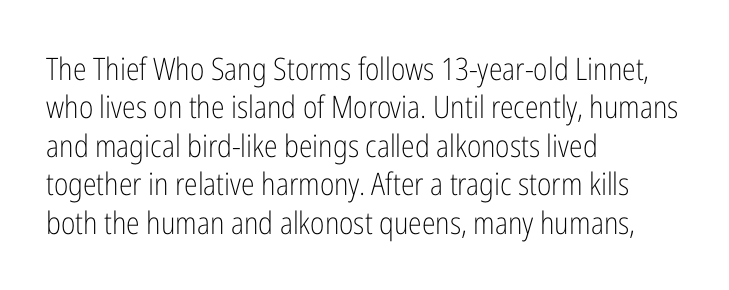
Q: Is the text bold? A: No.
Q: Is the text italic (slanted)? A: No, it is upright.
Q: Is the typeface a serif or a sans-serif typeface? A: Sans-serif.
Q: Is the text underlined? A: No.
Q: How is the paragraph aligned? A: Left-aligned.
Q: Is the spacing between letters normal or unusually wide? A: Normal.
Q: Width (condensed, normal, or wide)? A: Condensed.
Q: Stroke contrast? A: Low.
Q: x-height? A: Medium.
Q: Monospaced? A: No.
